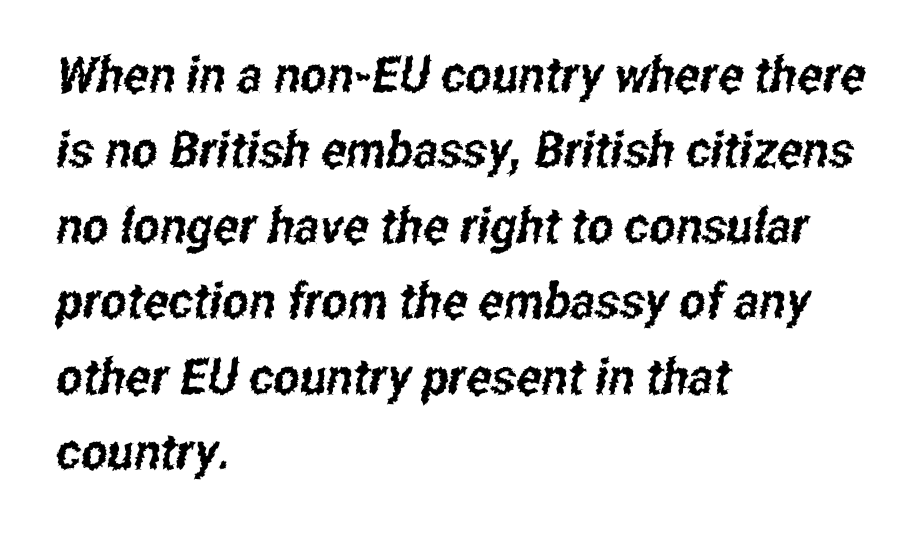
The image shows 50 px condensed sans-serif type; set left-aligned, normal line spacing (1.51x), normal letter spacing, not underlined; low stroke contrast and a medium x-height.
